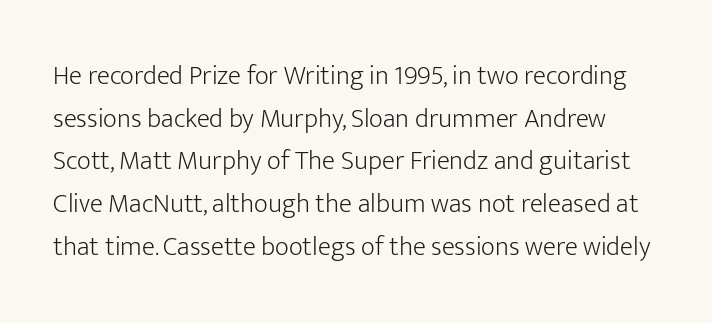
Lines of text with bare space underneath. Students, observe: this is what conventionally led text looks like. Does extra space separate the letters? No, they use regular spacing. Every character sits straight up, as roman type does. Ink coverage per letter is moderate at most.
